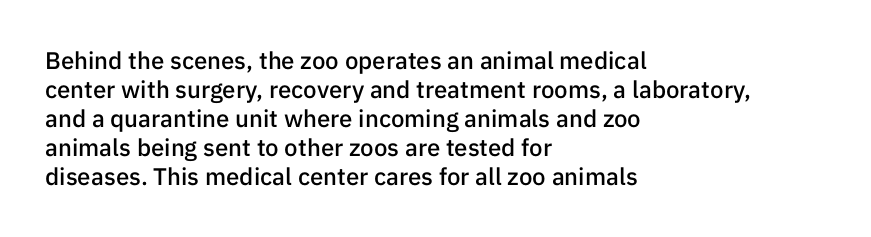
The image shows 24 px text type, upright; set left-aligned, line spacing 1.21x, normal letter spacing, not underlined.
